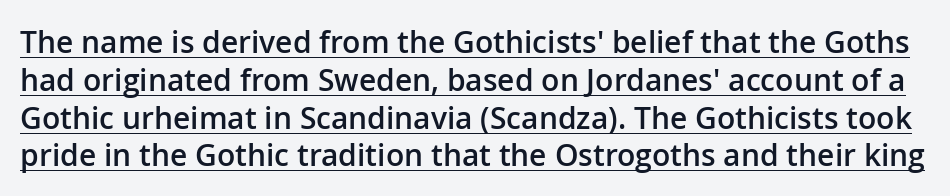
The image shows 30 px semibold sans-serif type, upright; set normal line spacing (1.26x), normal letter spacing, underlined; low stroke contrast and a medium x-height.
